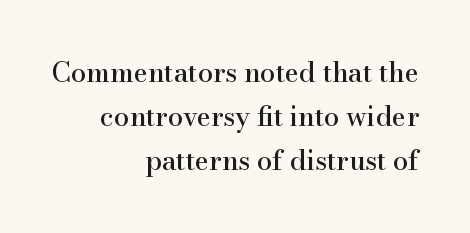
How would I describe the line gaps? Plain and ordinary. Posture: upright roman. Layout note: lines flush right. Tracking value appears to be zero — textbook default spacing. Descender tails drop into unmarked territory.
